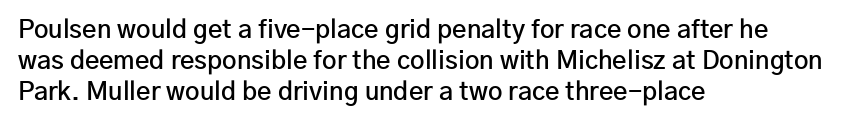
The image shows 25 px text type, upright; set left-aligned, normal line spacing (1.25x), normal letter spacing, not underlined.
